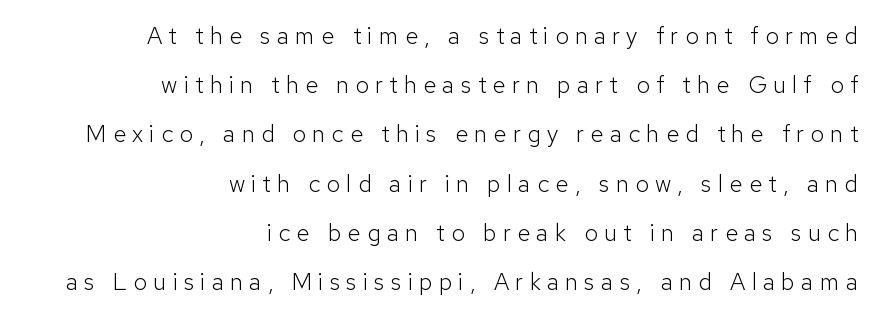
The image shows 24 px text type, upright; set right-aligned, loose line spacing (2.05x), unusually wide letter spacing (+0.26 em), not underlined.
